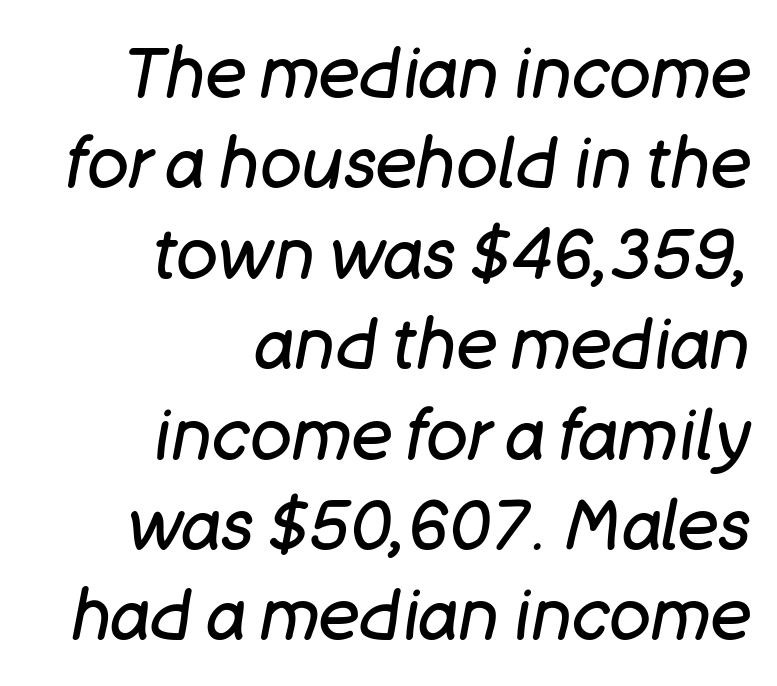
Italic: yes, the glyphs are oblique. This sample has the flowing, uneven cadence of proportional lettering. The block of text has a typical density, with ordinary space between rows. The lines in this sample share a right terminus and differ only in where they begin. The zone under the glyphs is completely vacant. Each stroke keeps to a modest, everyday thickness or less.
